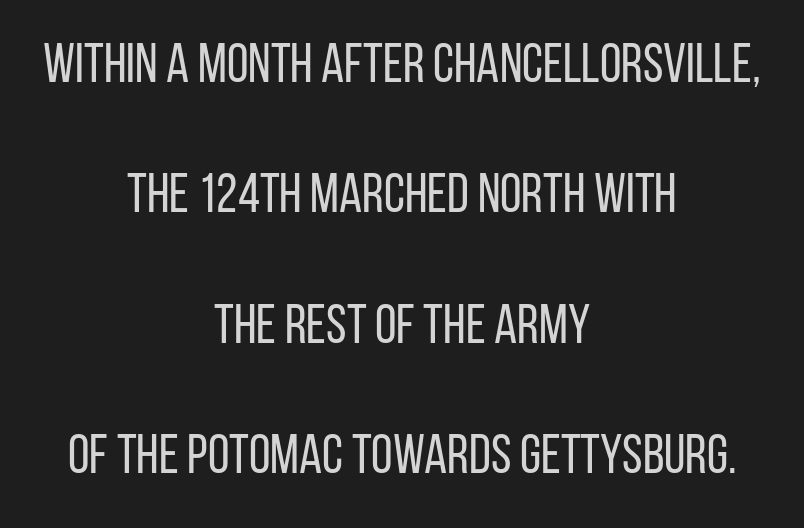
{"serif": "no", "italic": "no", "bold": "no", "weight": "regular", "width": "condensed", "stroke_contrast": "low", "x_height": "large", "monospaced": "no", "underline": "no", "align": "center", "line_spacing": "loose", "line_spacing_ratio": 2.37, "letter_spacing": "normal", "letter_spacing_em": 0.0, "glyph_px": 55}
